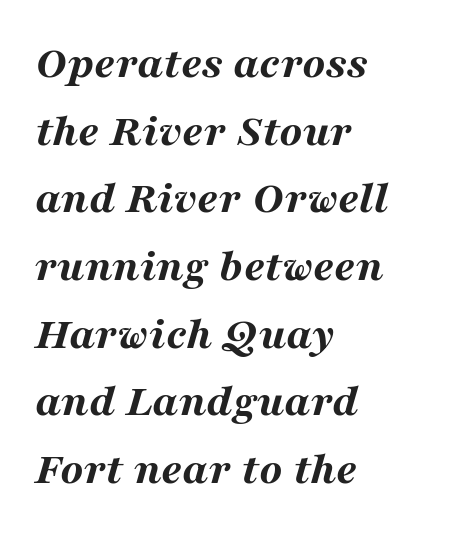
The image shows 47 px bold, wide type, italic (leaning right); set left-aligned, normal line spacing (1.44x), normal letter spacing, not underlined; medium stroke contrast and a medium x-height.
